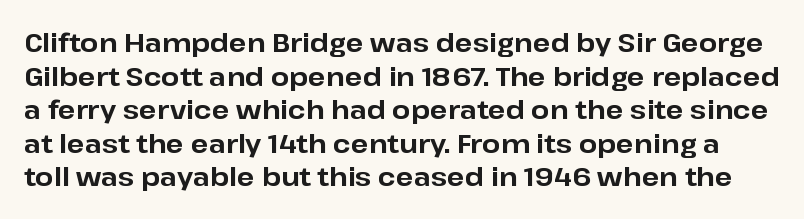
Weight check: bold — yes, fully. Is there any slant? The stems are plumb. Letter spacing: default. Horizontal bands of white between lines are of average thickness.
